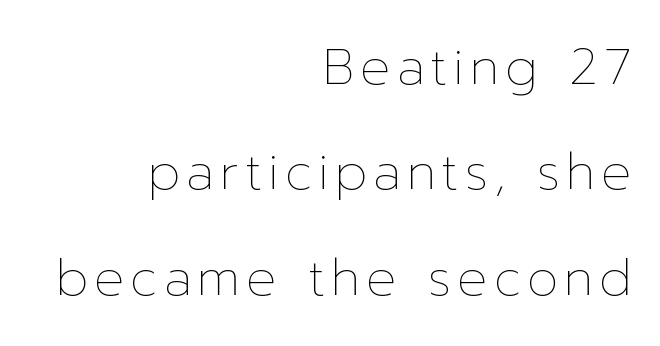
The image shows 50 px thin type, upright; set right-aligned, loose line spacing (2.11x), not underlined; low stroke contrast and a medium x-height.
